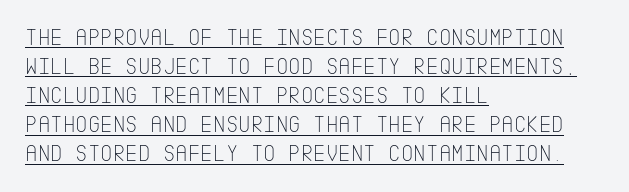
The image shows 24 px text type, upright; set left-aligned, line spacing 1.21x, normal letter spacing, underlined.
